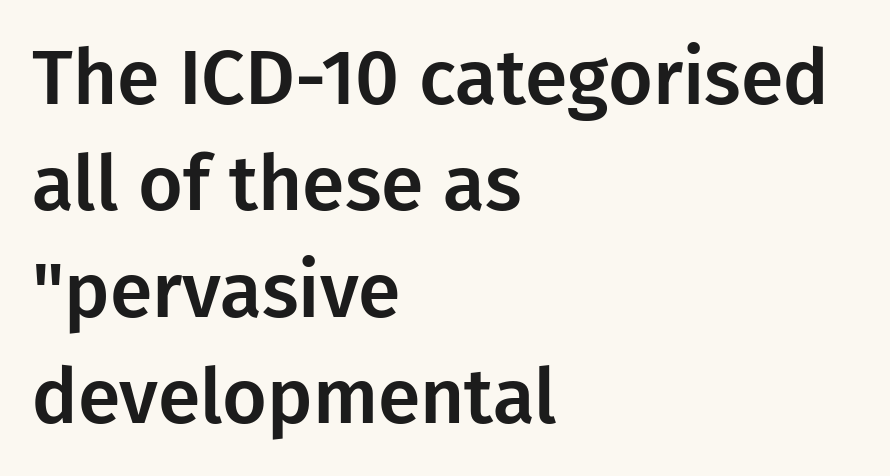
{"serif": "no", "italic": "no", "width": "normal", "stroke_contrast": "low", "x_height": "medium", "monospaced": "no", "underline": "no", "align": "left", "line_spacing": "normal", "line_spacing_ratio": 1.38, "letter_spacing": "normal", "letter_spacing_em": 0.0, "glyph_px": 77}
